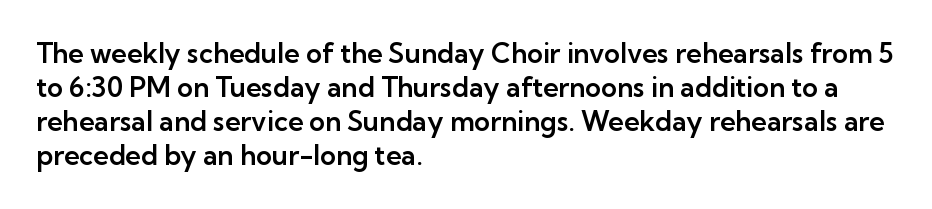
The image shows 27 px text type, upright; set left-aligned, normal line spacing (1.26x), normal letter spacing, not underlined.
